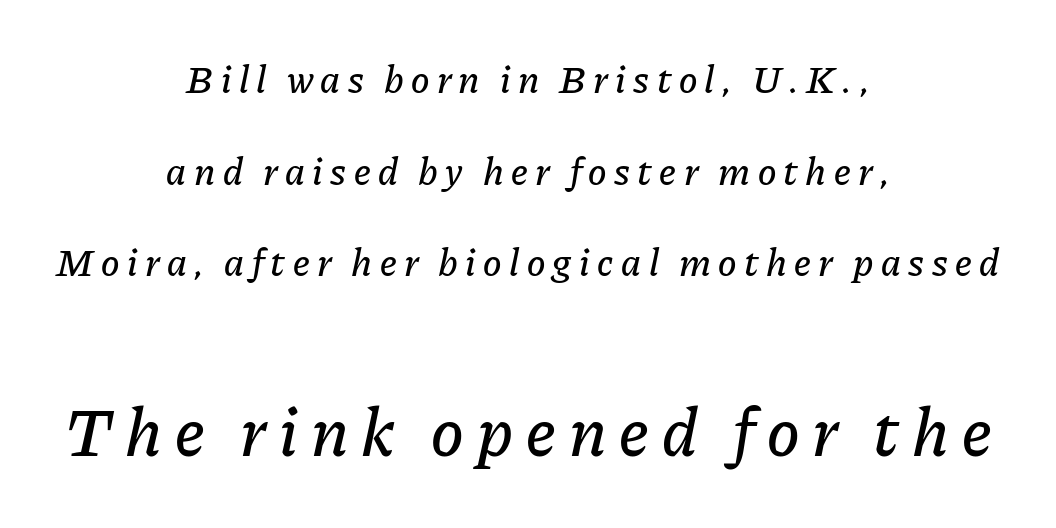
The image shows 69 px text type, italic (leaning right); set centered, loose line spacing (2.35x), not underlined; the second (bottom) block is 1.77x larger; low stroke contrast and a medium x-height.
